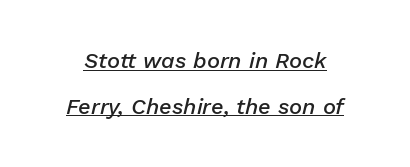
The image shows 22 px text type, italic (leaning right); set loose line spacing (2.08x), normal letter spacing, underlined.
